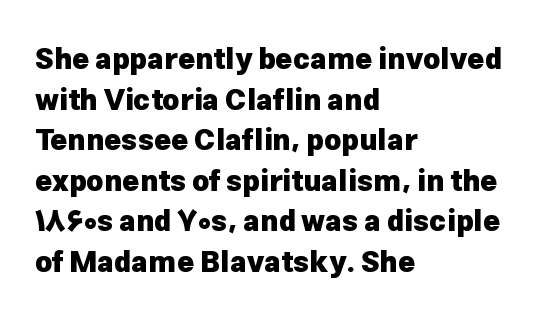
Q: Is the text bold? A: Yes.
Q: Is the text italic (slanted)? A: No, it is upright.
Q: Is the typeface a serif or a sans-serif typeface? A: Sans-serif.
Q: Is the text underlined? A: No.
Q: How is the paragraph aligned? A: Left-aligned.
Q: Is the spacing between letters normal or unusually wide? A: Normal.
Q: Is the spacing between lines tight, normal or loose? A: Normal.
Q: Width (condensed, normal, or wide)? A: Normal.
Q: Stroke contrast? A: Low.
Q: x-height? A: Medium.
Q: Monospaced? A: No.
